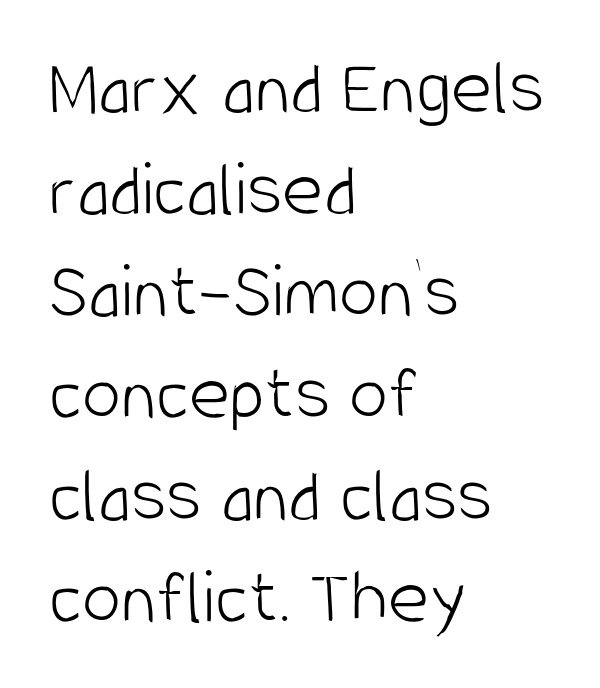
Q: Is the text bold? A: No.
Q: Is the text italic (slanted)? A: No, it is upright.
Q: Is the typeface a serif or a sans-serif typeface? A: Sans-serif.
Q: Is the text underlined? A: No.
Q: How is the paragraph aligned? A: Left-aligned.
Q: Is the spacing between letters normal or unusually wide? A: Normal.
Q: Is the spacing between lines tight, normal or loose? A: Normal.
Q: Width (condensed, normal, or wide)? A: Condensed.
Q: Stroke contrast? A: Low.
Q: x-height? A: Large.
Q: Monospaced? A: No.
